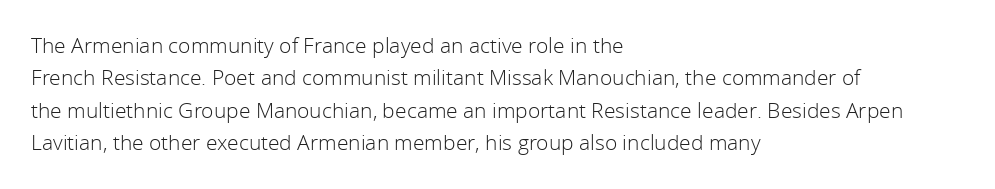
Words float on clear page, feet unadorned. Letters have the restrained weight of plain body copy at most. Horizontal alignment here is leftward, the default for most running prose. Whoever set this chose a conventional vertical rhythm. This sample uses an upright cut, with every glyph sitting square on the baseline.
